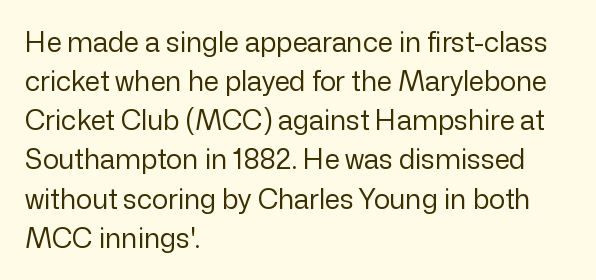
{"italic": "no", "bold": "no", "underline": "no", "align": "left", "line_spacing": "normal", "line_spacing_ratio": 1.45, "letter_spacing": "normal", "letter_spacing_em": 0.0, "glyph_px": 27}
